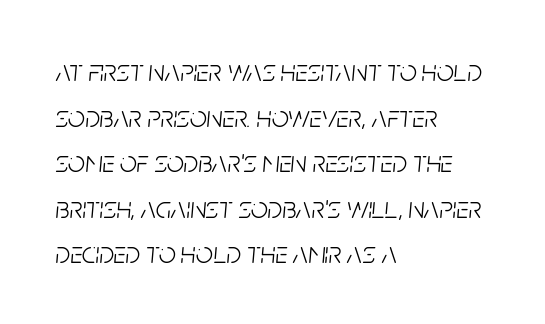
The image shows 30 px light, condensed type, italic (leaning right); set left-aligned, normal line spacing (1.52x), normal letter spacing, not underlined; low stroke contrast and a large x-height.
